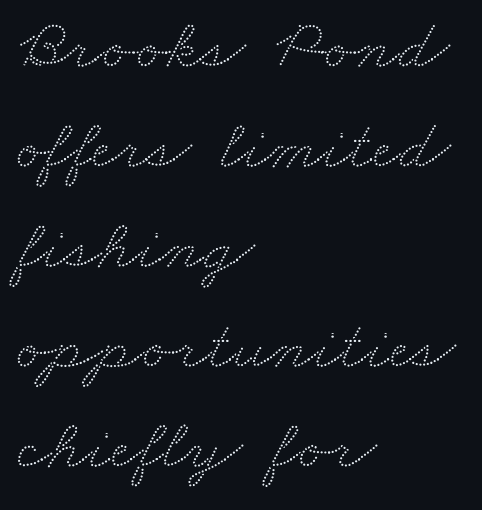
The image shows 72 px wide type; set left-aligned, normal line spacing (1.39x), normal letter spacing, not underlined; low stroke contrast and a small x-height.
